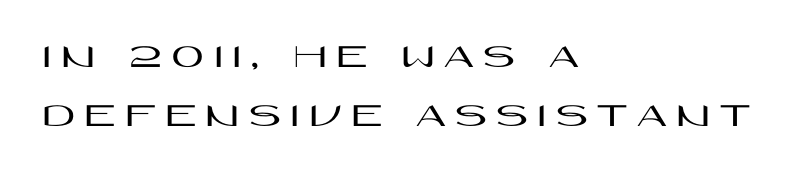
{"serif": "no", "italic": "no", "width": "wide", "stroke_contrast": "high", "x_height": "large", "monospaced": "no", "underline": "no", "align": "left", "line_spacing": "normal", "line_spacing_ratio": 1.69, "letter_spacing": "wide", "letter_spacing_em": 0.27, "glyph_px": 35}
